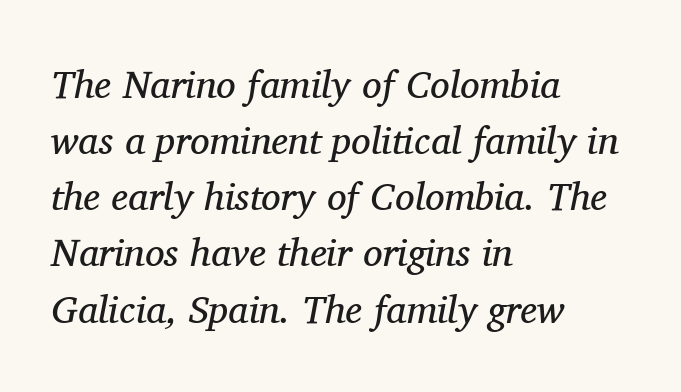
{"serif": "yes", "italic": "yes", "lean": "right", "slant_degrees": 11, "bold": "no", "weight": "regular", "width": "normal", "stroke_contrast": "medium", "x_height": "medium", "monospaced": "no", "underline": "no", "align": "left", "line_spacing": "normal", "line_spacing_ratio": 1.44, "letter_spacing": "normal", "letter_spacing_em": 0.0, "glyph_px": 39}
